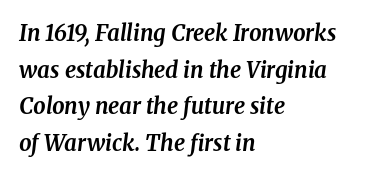
The ragged edge is on the right, which tells us the setting is flush left. Inter-character spacing is left at the font's built-in metrics. The strokes are fattened all the way to bold. The lettering tilts uniformly, giving the passage an italic look. The space directly below the letters is spotless. The rendering uses a moderate line-height, typical for paragraphs.
